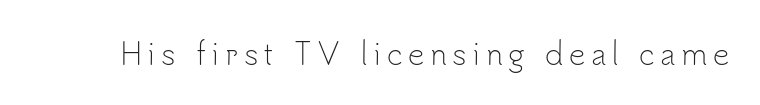
The image shows 29 px light sans-serif type, upright; set not underlined; low stroke contrast and a small x-height.
